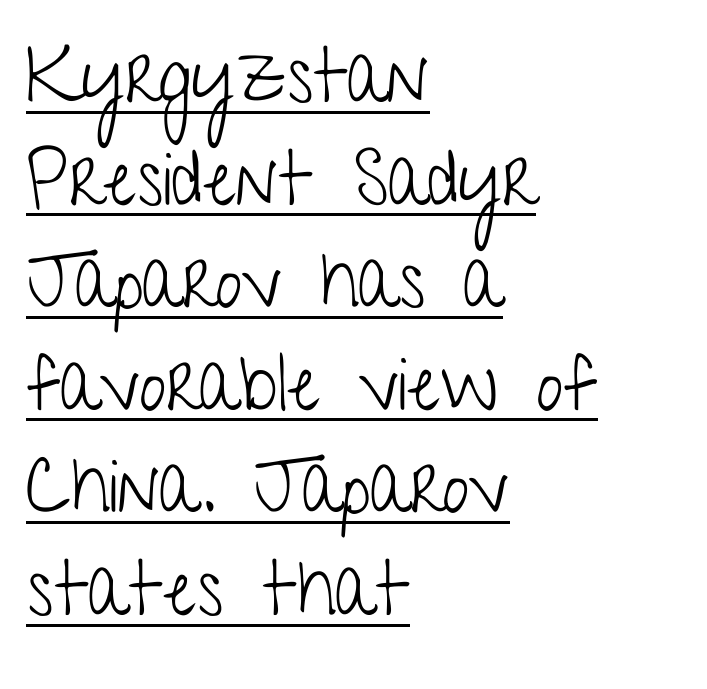
Q: Is the text bold? A: No.
Q: Is the text italic (slanted)? A: No, it is upright.
Q: Is the typeface a serif or a sans-serif typeface? A: Sans-serif.
Q: Is the text underlined? A: Yes.
Q: How is the paragraph aligned? A: Left-aligned.
Q: Is the spacing between letters normal or unusually wide? A: Normal.
Q: Is the spacing between lines tight, normal or loose? A: Normal.
Q: Width (condensed, normal, or wide)? A: Condensed.
Q: Stroke contrast? A: Low.
Q: x-height? A: Medium.
Q: Monospaced? A: No.
